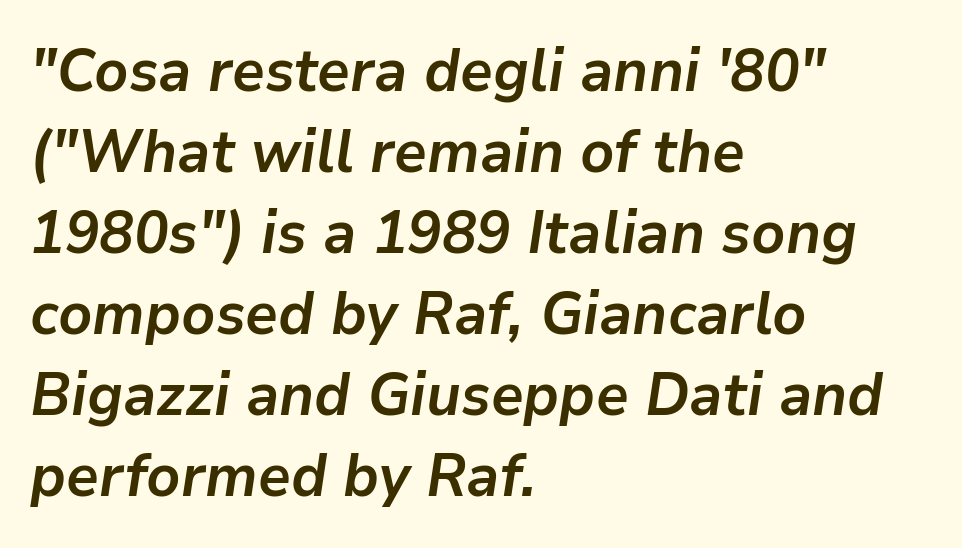
{"italic": "yes", "lean": "right", "slant_degrees": 9, "bold": "yes", "weight": "semibold", "width": "normal", "stroke_contrast": "low", "x_height": "medium", "monospaced": "no", "underline": "no", "align": "left", "line_spacing": "normal", "line_spacing_ratio": 1.35, "letter_spacing": "normal", "letter_spacing_em": 0.0, "glyph_px": 60}
